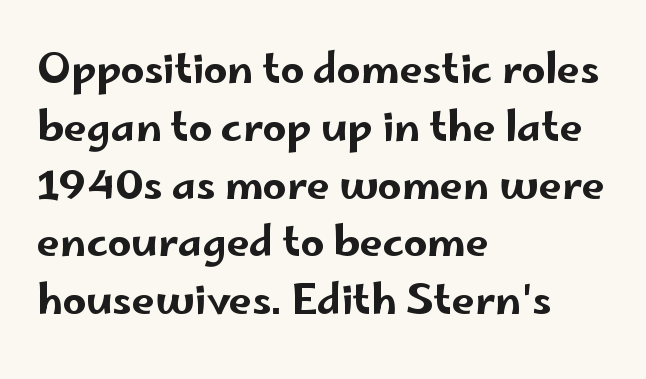
Spacing verdict: proportional, widths tailored to each character. This rendering features lettering with no underline. A classic flush-left, rag-right setting is used for this passage. Check where the strokes stop: nothing finishes them off — pure sans.
